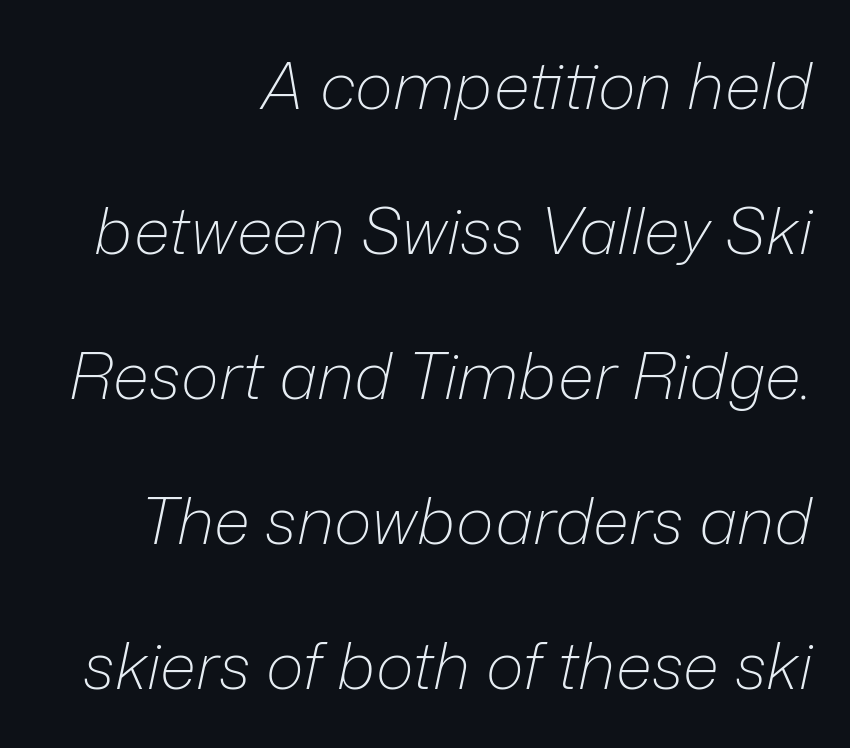
The font's italic variant was chosen for this text. The letterforms sit shoulder to shoulder at normal distance. Typeset ragged left — the right edge is the straight one. The rendering uses a large line-height, opening up the rows.
